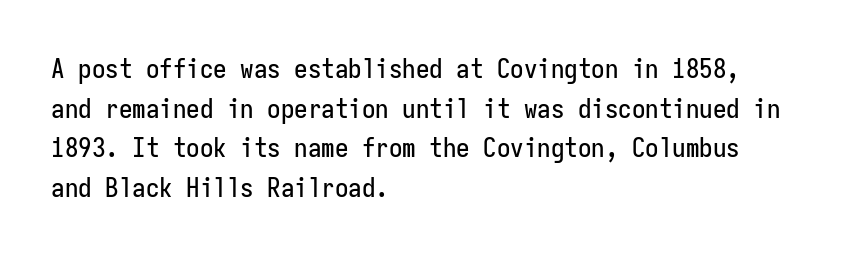
Q: Is the text italic (slanted)? A: No, it is upright.
Q: Is the text underlined? A: No.
Q: How is the paragraph aligned? A: Left-aligned.
Q: Is the spacing between letters normal or unusually wide? A: Normal.
Q: Is the spacing between lines tight, normal or loose? A: Normal.
